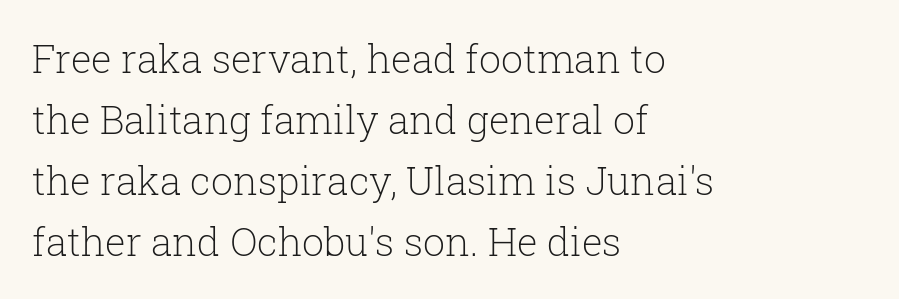
The image shows 39 px light serif type, upright; set left-aligned, normal line spacing (1.56x), normal letter spacing, not underlined; low stroke contrast and a medium x-height.
